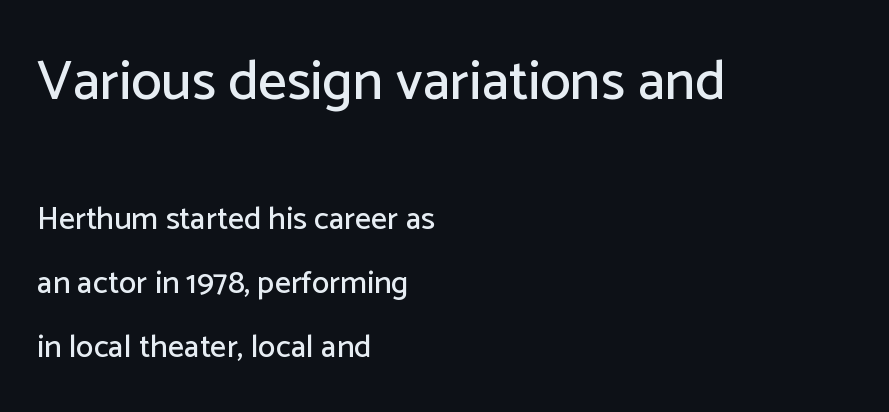
The image shows 56 px sans-serif type, upright; set left-aligned, loose line spacing (1.99x), normal letter spacing, not underlined; the first (top) block is 1.75x larger; low stroke contrast and a medium x-height.
